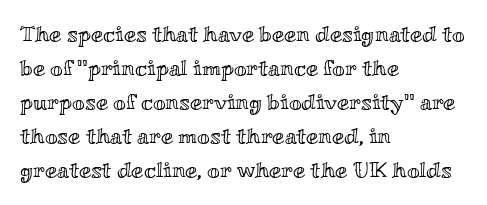
The image shows 22 px text type, upright; set left-aligned, normal line spacing (1.55x), normal letter spacing, not underlined.
